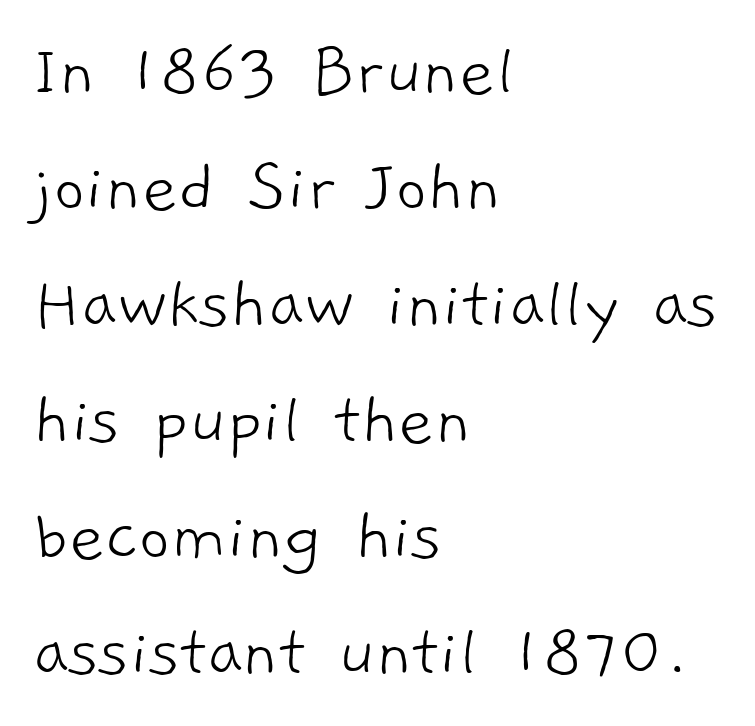
Each line starts at the same left margin while the right side varies. Summary of vertical rhythm: regular, with standard interline spacing. Honestly, there is no underline to notice here at all. The font family rendered here belongs to the sans-serif group.
